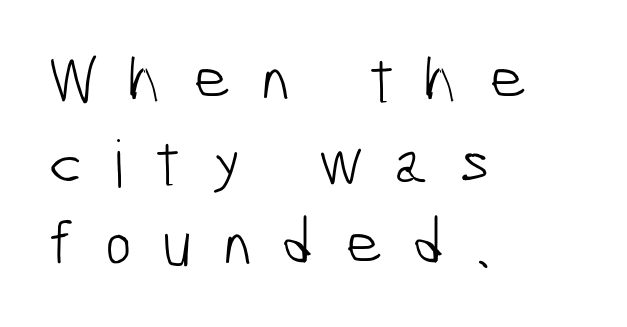
The image shows 65 px light, condensed sans-serif type; set left-aligned, normal line spacing (1.27x), unusually wide letter spacing (+0.46 em), not underlined; low stroke contrast and a medium x-height.
